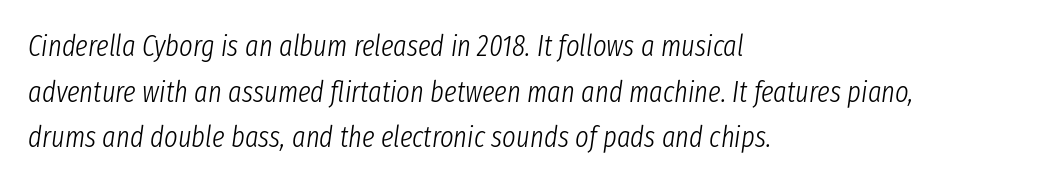
Each line starts at the same left margin while the right side varies. No chunkiness to these letters — they're not bold. A normal amount of white space separates one row of letters from the next. You could not count columns in this text — the font is proportionally spaced. The area under the type is left untouched. These lines keep a tight, regular rhythm from letter to letter.
